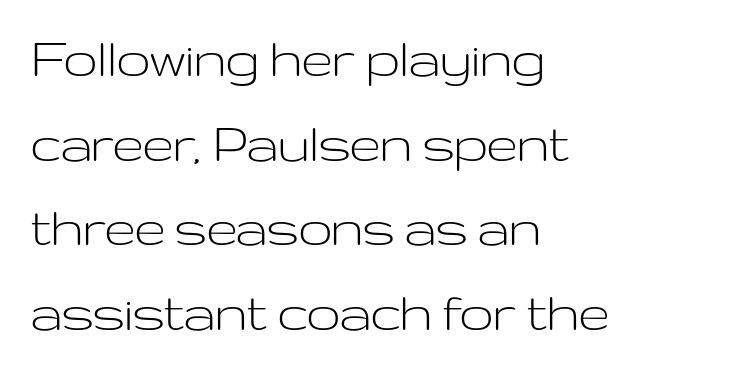
The rag falls on the right side of this text block. These lines are rendered in a variable-pitch font. Observe the absence of serifs on each vertical stroke in this sample. The letterforms sit at book weight or below. It's the straight-up-and-down kind of type. Beneath every word, the page is bare.
